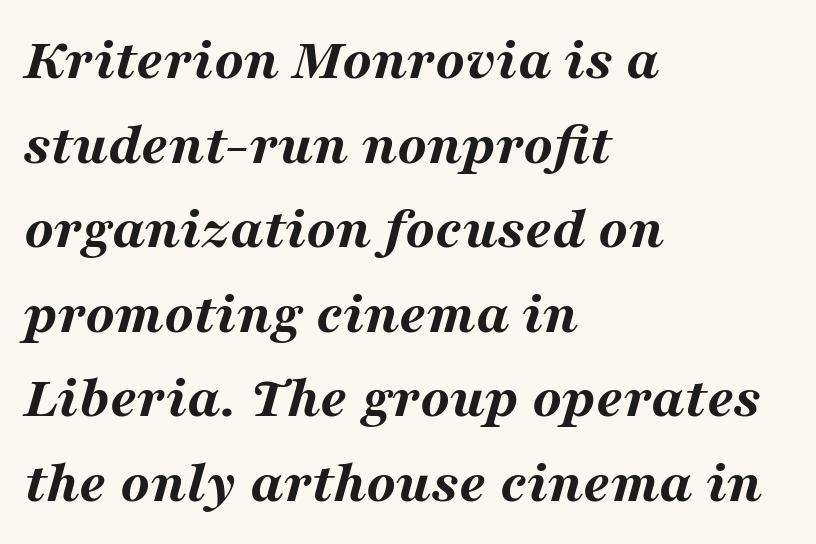
{"italic": "yes", "lean": "right", "slant_degrees": 16, "bold": "yes", "weight": "bold", "width": "wide", "stroke_contrast": "medium", "x_height": "medium", "monospaced": "no", "underline": "no", "align": "left", "line_spacing": "normal", "line_spacing_ratio": 1.41, "letter_spacing": "normal", "letter_spacing_em": 0.0, "glyph_px": 60}
